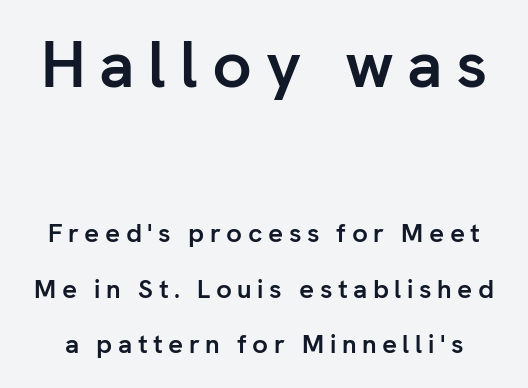
The image shows 65 px semibold sans-serif type, upright; set loose line spacing (2.14x), unusually wide letter spacing (+0.21 em), not underlined; the first (top) block is 2.5x larger; low stroke contrast and a medium x-height.
